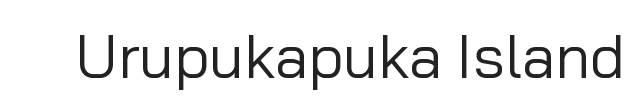
Spacing between characters is what you'd get straight out of the box. Nothing sits at the stroke ends, so this counts as sans-serif. Ascenders rise straight up at ninety degrees. The passage shown is not underscored anywhere. Summary of weight: not heavy and not bold. Proportional: the letters do not fall into vertical columns.
